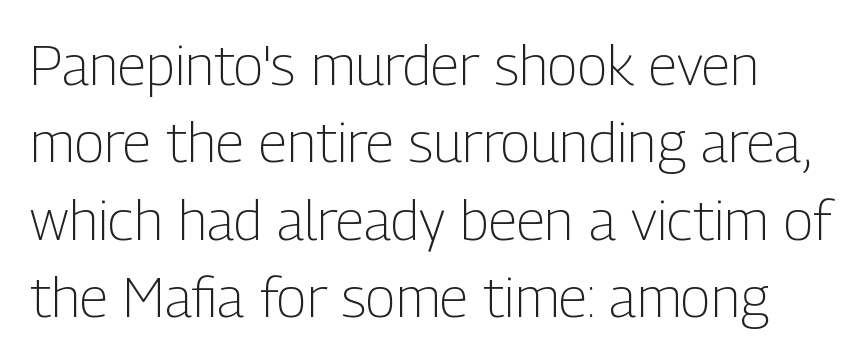
Q: Is the text bold? A: No.
Q: Is the text italic (slanted)? A: No, it is upright.
Q: Is the typeface a serif or a sans-serif typeface? A: Sans-serif.
Q: Is the text underlined? A: No.
Q: Is the spacing between letters normal or unusually wide? A: Normal.
Q: Is the spacing between lines tight, normal or loose? A: Normal.
Q: Width (condensed, normal, or wide)? A: Condensed.
Q: Stroke contrast? A: Low.
Q: x-height? A: Medium.
Q: Monospaced? A: No.
